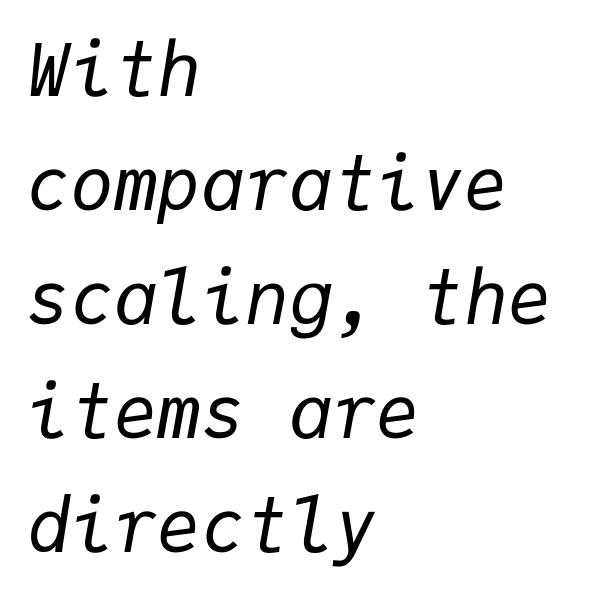
Q: Is the text bold? A: No.
Q: Is the text italic (slanted)? A: Yes, it leans right by about 9 degrees.
Q: Is the text underlined? A: No.
Q: How is the paragraph aligned? A: Left-aligned.
Q: Is the spacing between letters normal or unusually wide? A: Normal.
Q: Is the spacing between lines tight, normal or loose? A: Normal.
Q: Width (condensed, normal, or wide)? A: Normal.
Q: Stroke contrast? A: Low.
Q: x-height? A: Medium.
Q: Monospaced? A: Yes.
